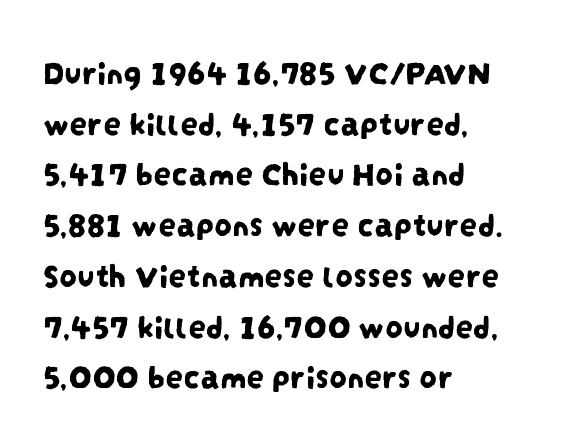
Q: Is the typeface a serif or a sans-serif typeface? A: Sans-serif.
Q: Is the text underlined? A: No.
Q: How is the paragraph aligned? A: Left-aligned.
Q: Is the spacing between letters normal or unusually wide? A: Normal.
Q: Is the spacing between lines tight, normal or loose? A: Normal.
Q: Width (condensed, normal, or wide)? A: Condensed.
Q: Stroke contrast? A: Low.
Q: x-height? A: Large.
Q: Monospaced? A: No.
